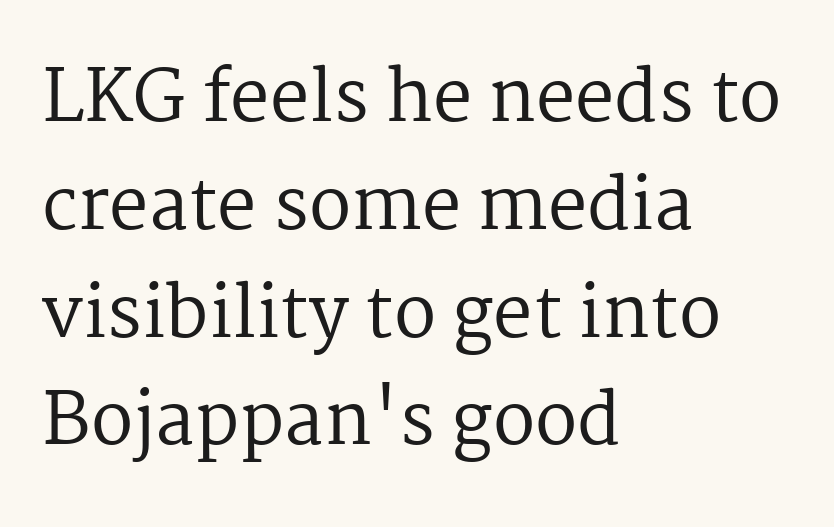
Q: Is the text bold? A: No.
Q: Is the text italic (slanted)? A: No, it is upright.
Q: Is the typeface a serif or a sans-serif typeface? A: Serif.
Q: Is the text underlined? A: No.
Q: How is the paragraph aligned? A: Left-aligned.
Q: Is the spacing between letters normal or unusually wide? A: Normal.
Q: Is the spacing between lines tight, normal or loose? A: Normal.
Q: Width (condensed, normal, or wide)? A: Normal.
Q: Stroke contrast? A: Medium.
Q: x-height? A: Medium.
Q: Monospaced? A: No.
